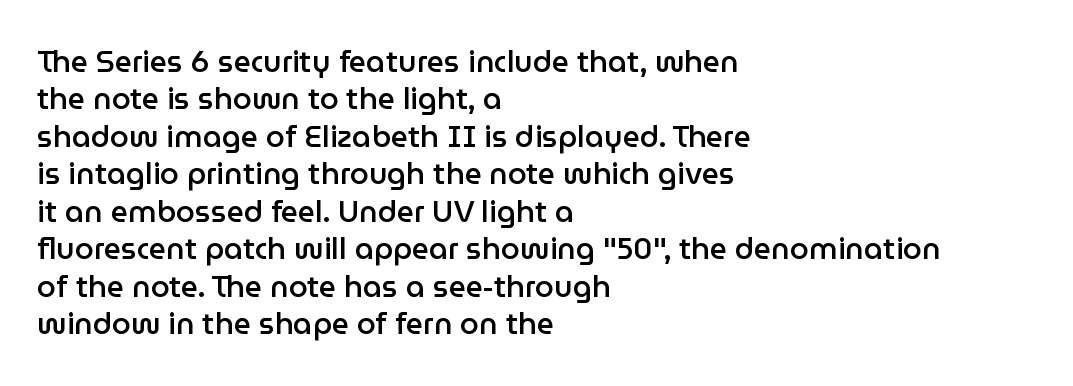
{"serif": "no", "italic": "no", "bold": "semi", "weight": "semibold", "width": "normal", "stroke_contrast": "low", "x_height": "medium", "monospaced": "no", "underline": "no", "align": "left", "line_spacing": "normal", "line_spacing_ratio": 1.25, "letter_spacing": "normal", "letter_spacing_em": 0.0, "glyph_px": 30}
